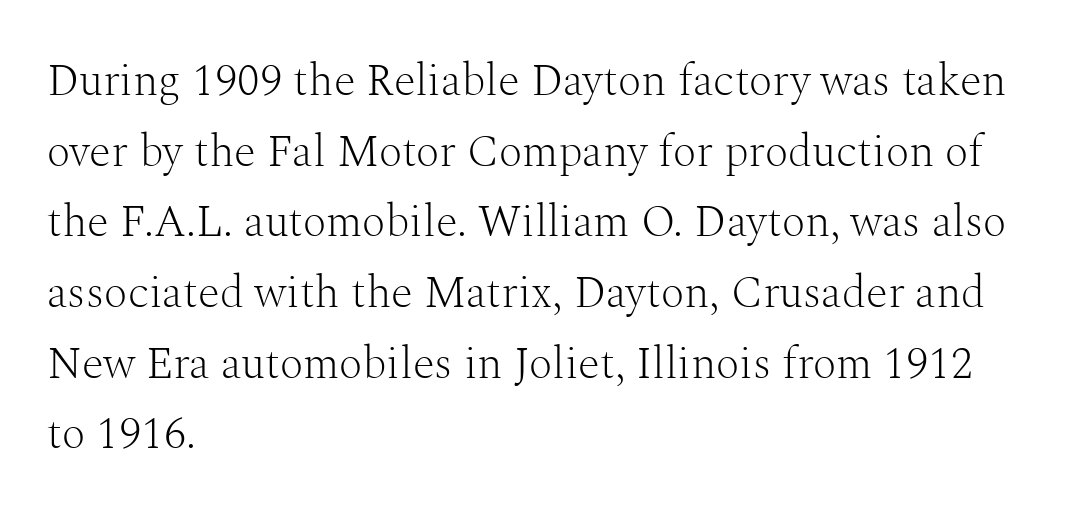
Q: Is the text bold? A: No.
Q: Is the text italic (slanted)? A: No, it is upright.
Q: Is the typeface a serif or a sans-serif typeface? A: Serif.
Q: Is the text underlined? A: No.
Q: How is the paragraph aligned? A: Left-aligned.
Q: Is the spacing between letters normal or unusually wide? A: Normal.
Q: Is the spacing between lines tight, normal or loose? A: Normal.
Q: Width (condensed, normal, or wide)? A: Normal.
Q: Stroke contrast? A: Medium.
Q: x-height? A: Medium.
Q: Monospaced? A: No.
